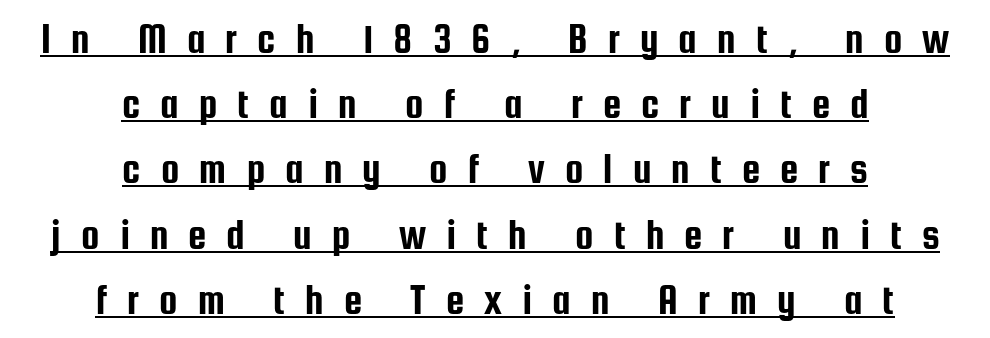
Typographically, this falls in the sans-serif category. The type is letterspaced generously, with wide tracking. Vertical spacing — default. The face used here is proportionally spaced, like ordinary book or web type. Posture: straight, roman, zero tilt. The typesetter chose a symmetrical, centered arrangement here.
